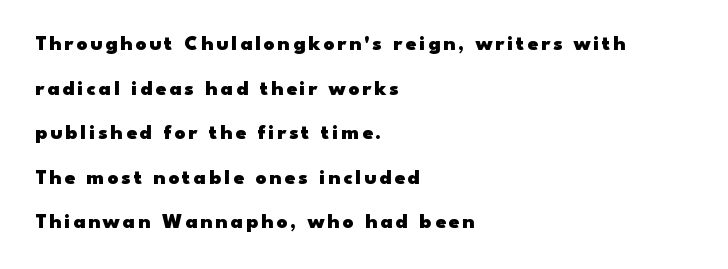
This sample trades compactness for vertical openness between lines. When letters stand straight like this, we call the style roman or upright. Plenty of ink on the page — the face is bold. Line beginnings align vertically; line endings do not. Honestly, there is no underline to notice here at all.
